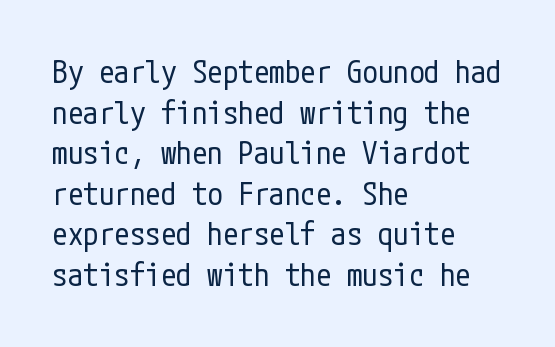
Words appear dense and cohesive because spacing is normal. Each stroke keeps to a modest, everyday thickness or less. It's the straight-up-and-down kind of type. This rendering features lettering with no underline. The font family rendered here belongs to the sans-serif group.
